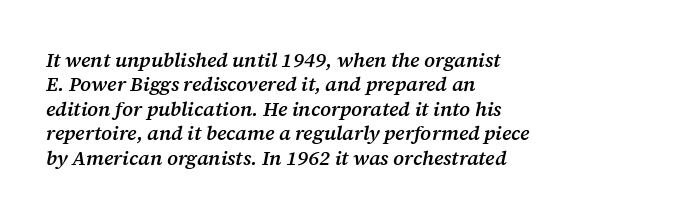
Which margin do the lines hug? The left one — the right edge is uneven. Unmarked baselines from the first word to the last. Is the letter spacing exaggerated? No — it looks like the ordinary default. Heft: intermediate — a semibold. The axis of the letterforms is tilted away from vertical.
